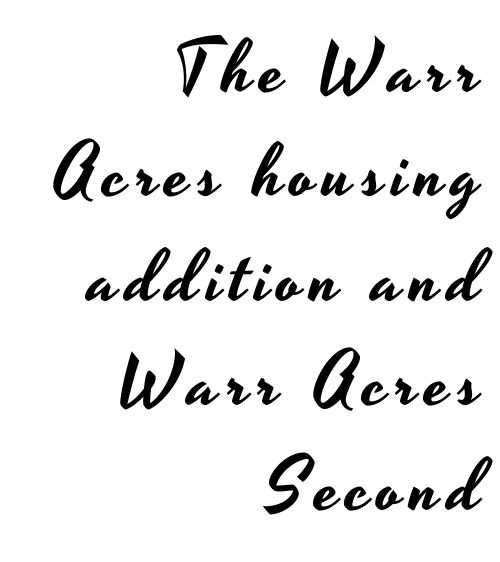
The image shows 73 px wide sans-serif type; set right-aligned, normal line spacing (1.43x), not underlined; low stroke contrast and a small x-height.
